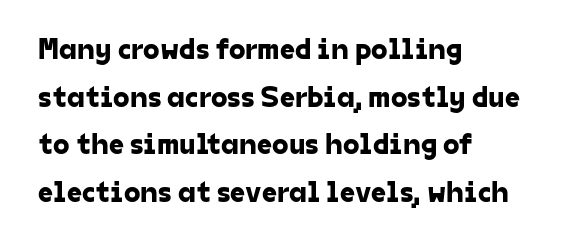
Q: Is the typeface a serif or a sans-serif typeface? A: Sans-serif.
Q: Is the text underlined? A: No.
Q: How is the paragraph aligned? A: Left-aligned.
Q: Is the spacing between letters normal or unusually wide? A: Normal.
Q: Is the spacing between lines tight, normal or loose? A: Normal.
Q: Width (condensed, normal, or wide)? A: Normal.
Q: Stroke contrast? A: Low.
Q: x-height? A: Medium.
Q: Monospaced? A: No.
